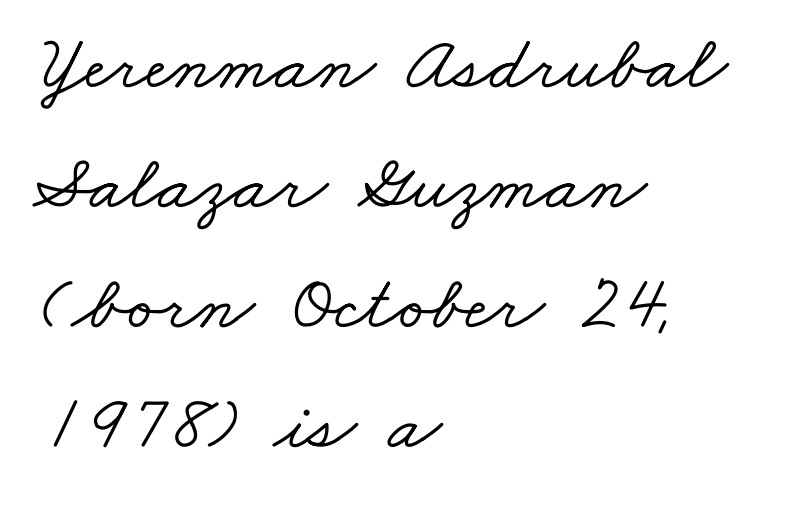
Regarding leading, the lines here are spaced in the standard way. Where is the straight margin? On the left. The area under the type is left untouched. These lines are rendered in a variable-pitch font.
